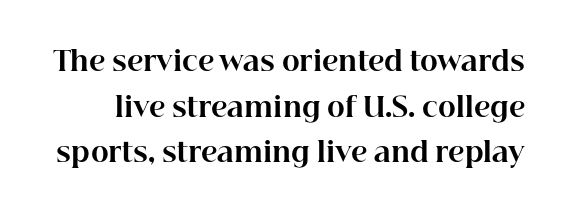
The image shows 27 px bold type, upright; set normal line spacing (1.69x), normal letter spacing, not underlined.
